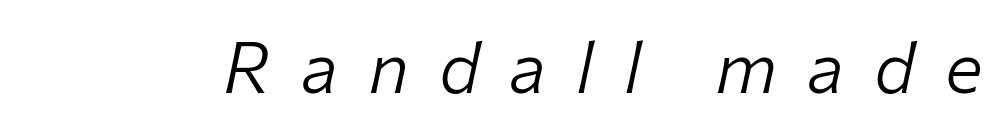
Bare-footed words on every line. Inter-character spacing is expanded well beyond the font's built-in metrics. Note the varied advance widths — an 'i' is clearly narrower than an 'm'. Vertical stems look standard width or narrower in stroke. The glyphs look as if they've been sheared to an angle.
